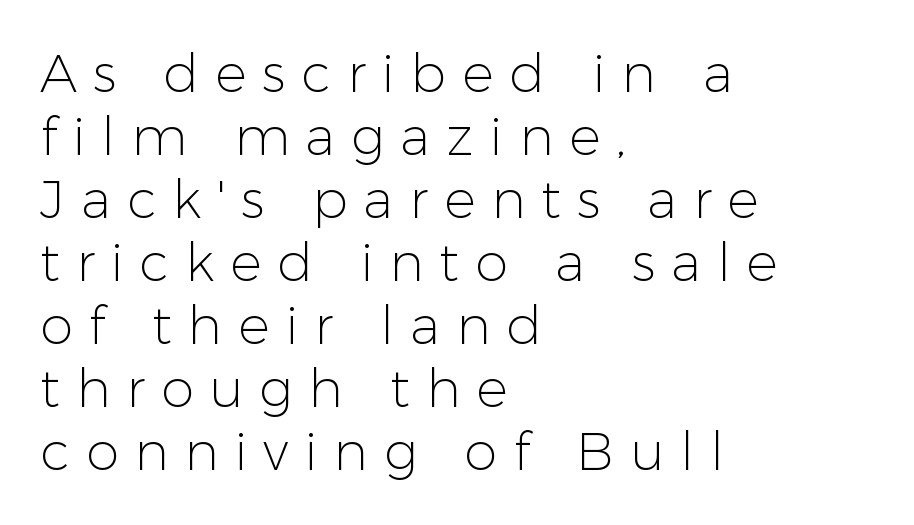
{"serif": "no", "italic": "no", "bold": "no", "weight": "light", "width": "normal", "stroke_contrast": "low", "x_height": "medium", "monospaced": "no", "underline": "no", "align": "left", "line_spacing_ratio": 1.19, "letter_spacing": "wide", "letter_spacing_em": 0.3, "glyph_px": 53}
